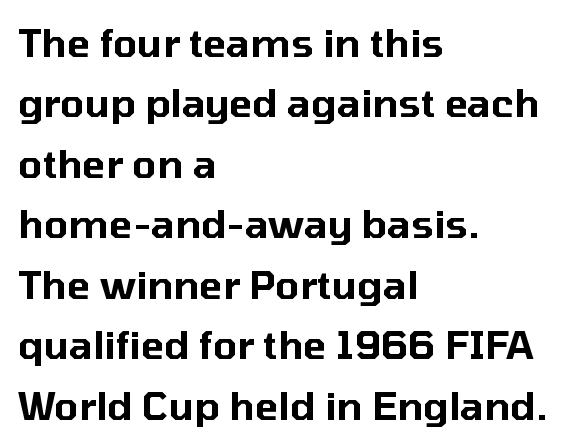
The image shows 39 px sans-serif type, upright; set left-aligned, normal line spacing (1.55x), normal letter spacing, not underlined; low stroke contrast and a medium x-height.
